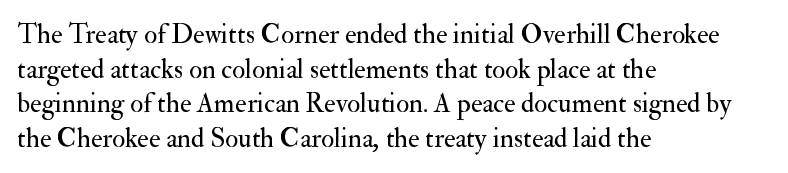
Q: Is the text bold? A: No.
Q: Is the text italic (slanted)? A: No, it is upright.
Q: Is the text underlined? A: No.
Q: How is the paragraph aligned? A: Left-aligned.
Q: Is the spacing between letters normal or unusually wide? A: Normal.
Q: Is the spacing between lines tight, normal or loose? A: Normal.
